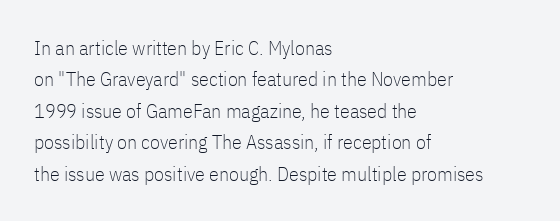
{"italic": "no", "bold": "no", "underline": "no", "align": "left", "line_spacing": "normal", "line_spacing_ratio": 1.57, "letter_spacing": "normal", "letter_spacing_em": 0.0, "glyph_px": 20}
